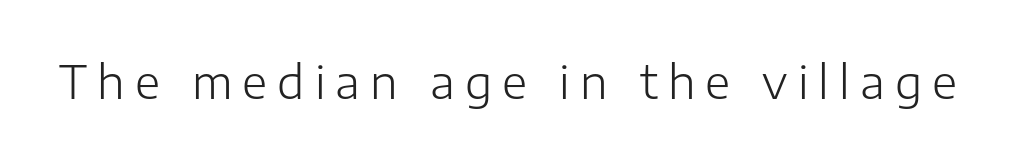
The image shows 46 px light sans-serif type, upright; set unusually wide letter spacing (+0.22 em), not underlined; low stroke contrast and a medium x-height.
